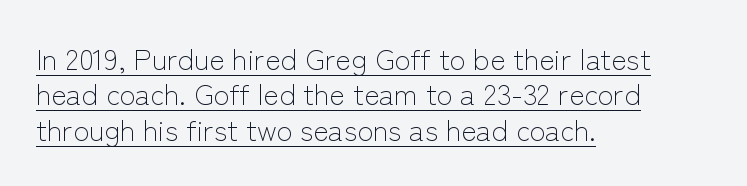
The image shows 29 px light sans-serif type, upright; set left-aligned, line spacing 1.22x, normal letter spacing, underlined; low stroke contrast and a medium x-height.
